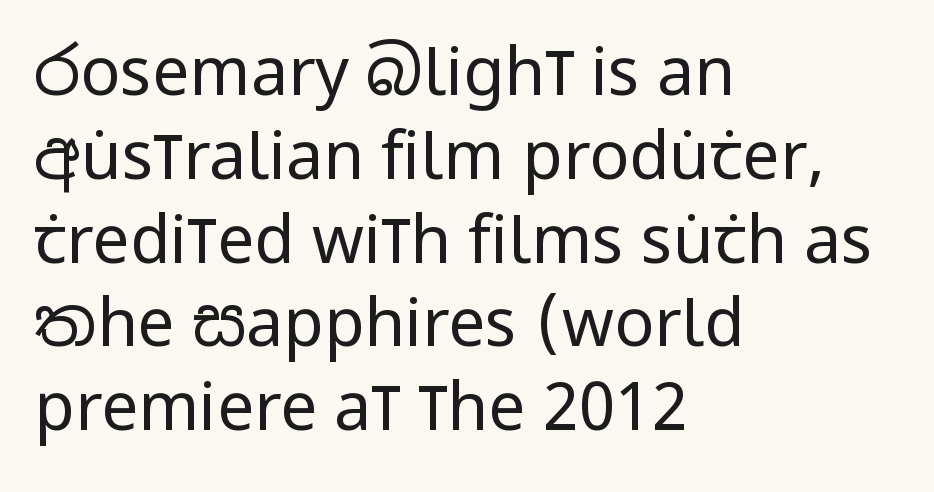
The image shows 66 px regular-weight, condensed sans-serif type, upright; set left-aligned, normal line spacing (1.27x), normal letter spacing, not underlined; low stroke contrast and a large x-height.
